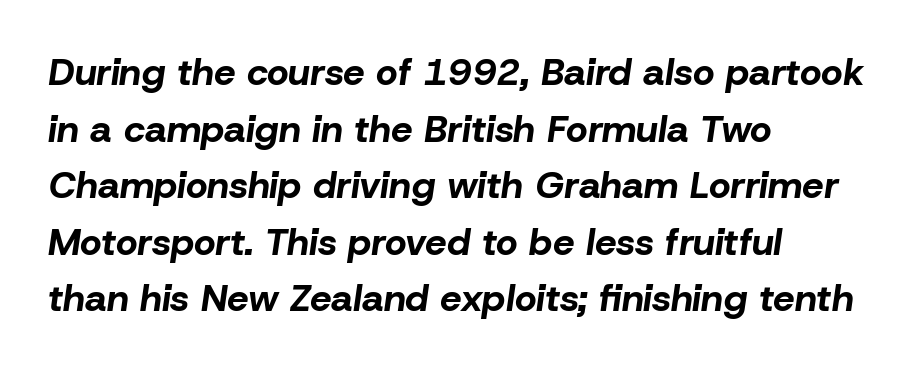
{"italic": "yes", "lean": "right", "slant_degrees": 8, "bold": "yes", "weight": "bold", "width": "normal", "stroke_contrast": "low", "x_height": "medium", "monospaced": "no", "underline": "no", "align": "left", "line_spacing": "normal", "line_spacing_ratio": 1.49, "letter_spacing": "normal", "letter_spacing_em": 0.0, "glyph_px": 38}
